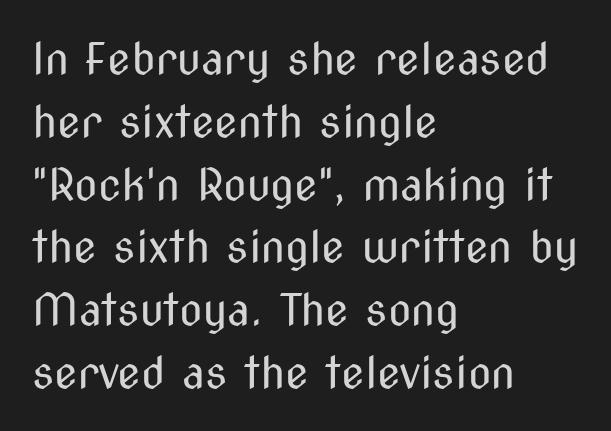
Note the varied advance widths — an 'i' is clearly narrower than an 'm'. This sample uses plain, unmodified letter spacing. Vertical strokes here are truly vertical. This sample uses a sans-serif face. Horizontally, the lines are justified to the leading edge only. Weight: not bold — regular or lighter.
